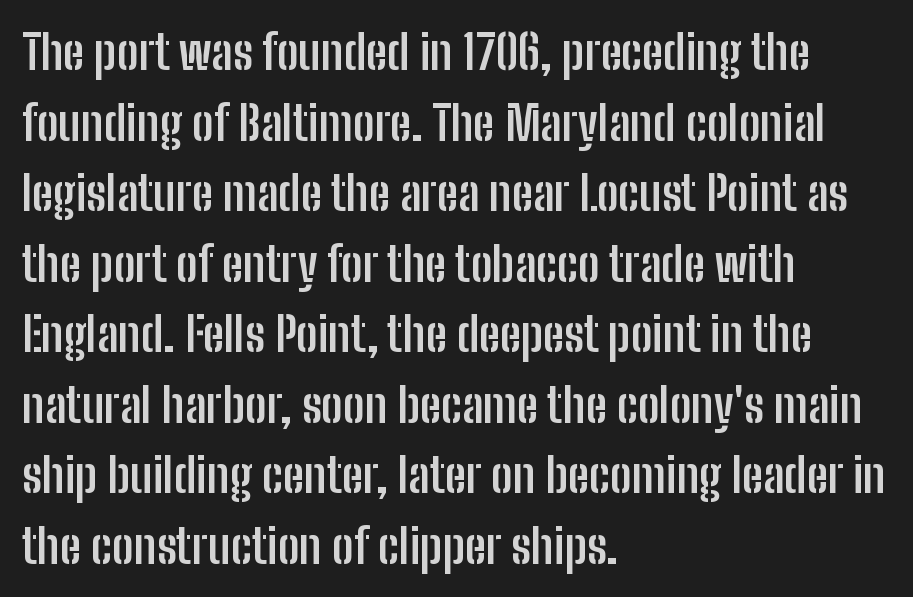
Q: Is the text bold? A: Yes.
Q: Is the text italic (slanted)? A: No, it is upright.
Q: Is the typeface a serif or a sans-serif typeface? A: Sans-serif.
Q: Is the text underlined? A: No.
Q: How is the paragraph aligned? A: Left-aligned.
Q: Is the spacing between letters normal or unusually wide? A: Normal.
Q: Is the spacing between lines tight, normal or loose? A: Normal.
Q: Width (condensed, normal, or wide)? A: Condensed.
Q: Stroke contrast? A: Low.
Q: x-height? A: Medium.
Q: Monospaced? A: No.
